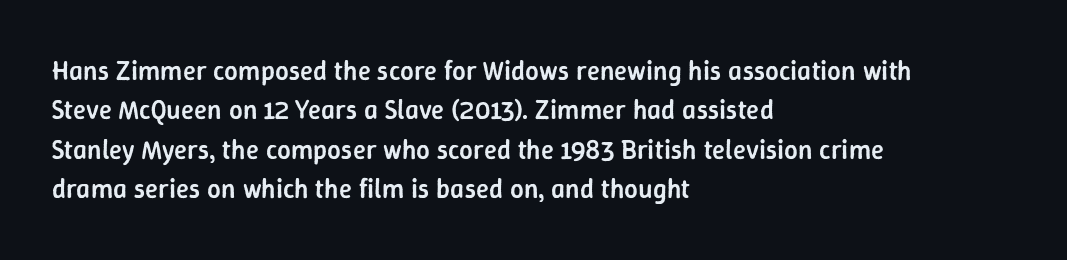
{"italic": "no", "bold": "semi", "underline": "no", "align": "left", "line_spacing": "normal", "line_spacing_ratio": 1.46, "letter_spacing": "normal", "letter_spacing_em": 0.0, "glyph_px": 27}
